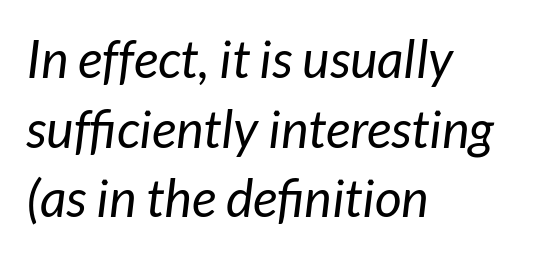
{"italic": "yes", "lean": "right", "slant_degrees": 7, "bold": "no", "weight": "regular", "width": "normal", "stroke_contrast": "low", "x_height": "medium", "monospaced": "no", "underline": "no", "align": "left", "line_spacing": "normal", "line_spacing_ratio": 1.34, "letter_spacing": "normal", "letter_spacing_em": 0.0, "glyph_px": 52}
